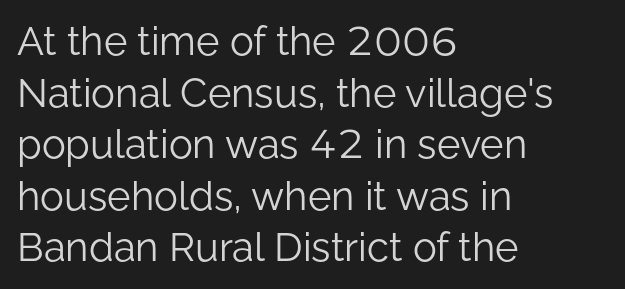
{"serif": "no", "italic": "no", "bold": "no", "weight": "light", "width": "normal", "stroke_contrast": "low", "x_height": "medium", "monospaced": "no", "underline": "no", "align": "left", "line_spacing": "normal", "line_spacing_ratio": 1.29, "letter_spacing": "normal", "letter_spacing_em": 0.0, "glyph_px": 40}
